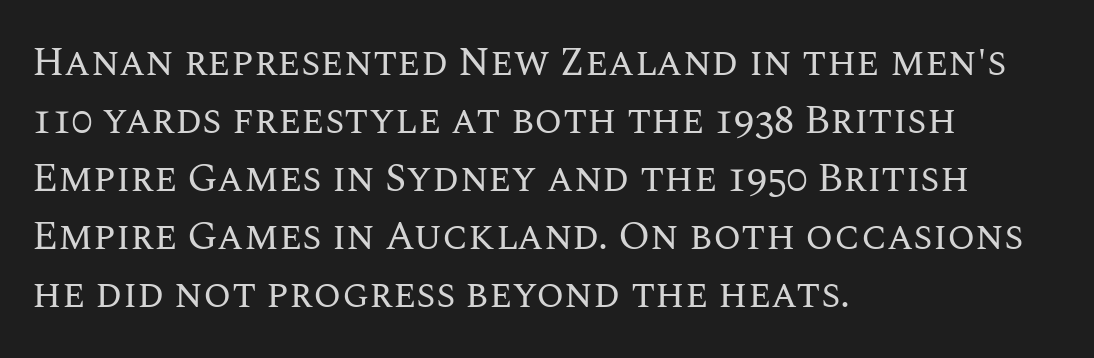
Tall strokes in this sample are plumb rather than angled. In CSS terms this would be text-align: left. Baseline-to-baseline distance is the conventional proportion of letter height. The face used here is rendered with its standard letterfit.
